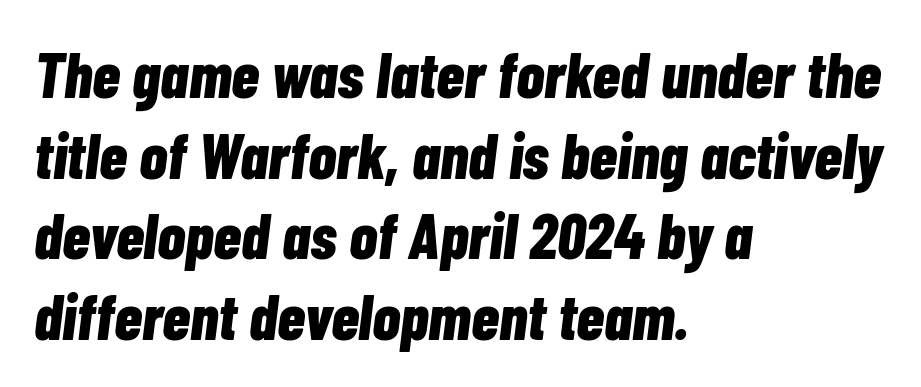
Q: Is the text bold? A: Yes.
Q: Is the text italic (slanted)? A: Yes, it leans right by about 7 degrees.
Q: Is the text underlined? A: No.
Q: How is the paragraph aligned? A: Left-aligned.
Q: Is the spacing between letters normal or unusually wide? A: Normal.
Q: Is the spacing between lines tight, normal or loose? A: Normal.
Q: Width (condensed, normal, or wide)? A: Condensed.
Q: Stroke contrast? A: Low.
Q: x-height? A: Medium.
Q: Monospaced? A: No.
